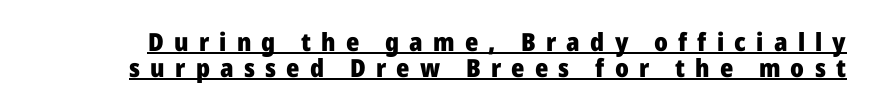
The image shows 25 px bold type, upright; set tight line spacing (1.03x), unusually wide letter spacing (+0.41 em), underlined.
